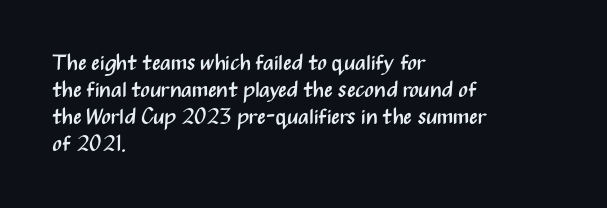
{"italic": "no", "bold": "no", "underline": "no", "align": "left", "line_spacing_ratio": 1.22, "letter_spacing": "normal", "letter_spacing_em": 0.0, "glyph_px": 22}
